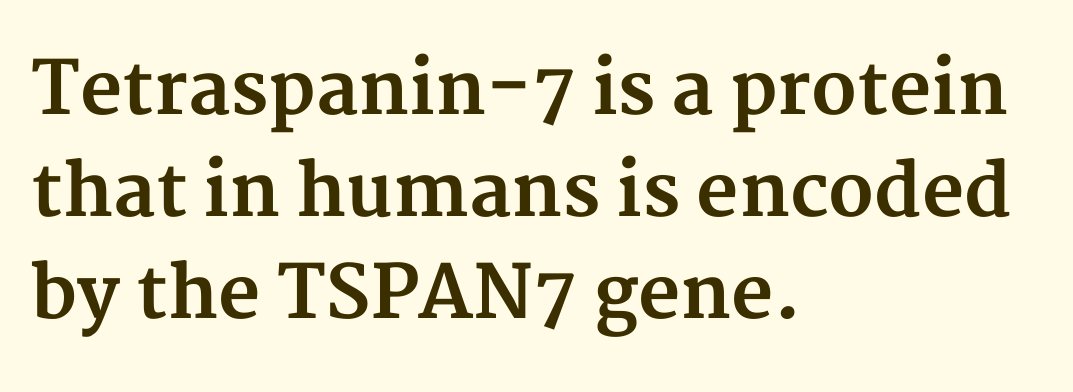
Q: Is the text bold? A: Yes.
Q: Is the text italic (slanted)? A: No, it is upright.
Q: Is the typeface a serif or a sans-serif typeface? A: Serif.
Q: Is the text underlined? A: No.
Q: How is the paragraph aligned? A: Left-aligned.
Q: Is the spacing between letters normal or unusually wide? A: Normal.
Q: Is the spacing between lines tight, normal or loose? A: Normal.
Q: Width (condensed, normal, or wide)? A: Normal.
Q: Stroke contrast? A: Medium.
Q: x-height? A: Medium.
Q: Monospaced? A: No.
